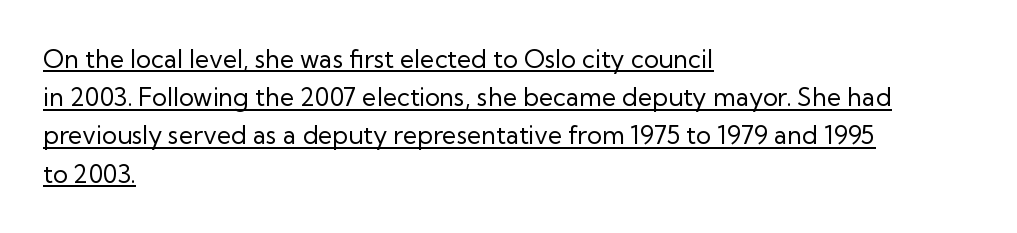
The image shows 25 px text type, upright; set left-aligned, normal line spacing (1.53x), normal letter spacing, underlined.
